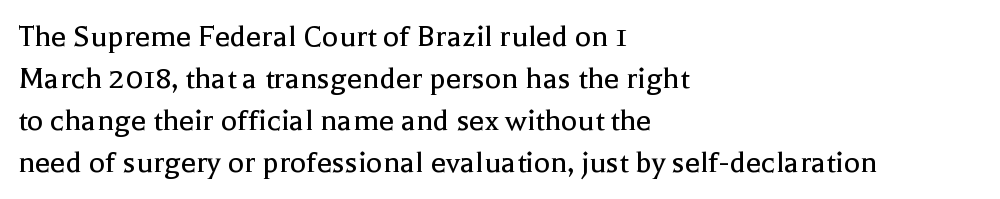
The image shows 34 px regular-weight serif type, upright; set left-aligned, line spacing 1.24x, normal letter spacing, not underlined; a medium x-height.
